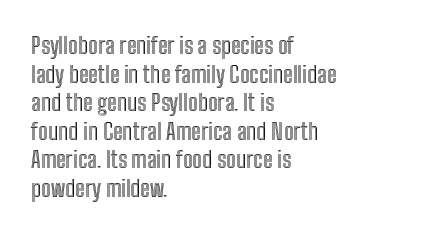
{"italic": "no", "underline": "no", "align": "left", "line_spacing_ratio": 1.24, "letter_spacing": "normal", "letter_spacing_em": 0.0, "glyph_px": 23}
